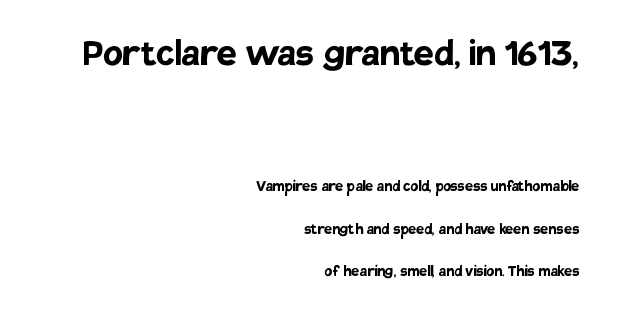
{"serif": "no", "italic": "no", "bold": "yes", "weight": "semibold", "width": "normal", "stroke_contrast": "low", "x_height": "large", "monospaced": "no", "underline": "no", "align": "right", "line_spacing": "loose", "line_spacing_ratio": 2.36, "letter_spacing": "normal", "letter_spacing_em": 0.0, "larger_block": "first", "size_ratio": 2.5, "glyph_px": 45}
